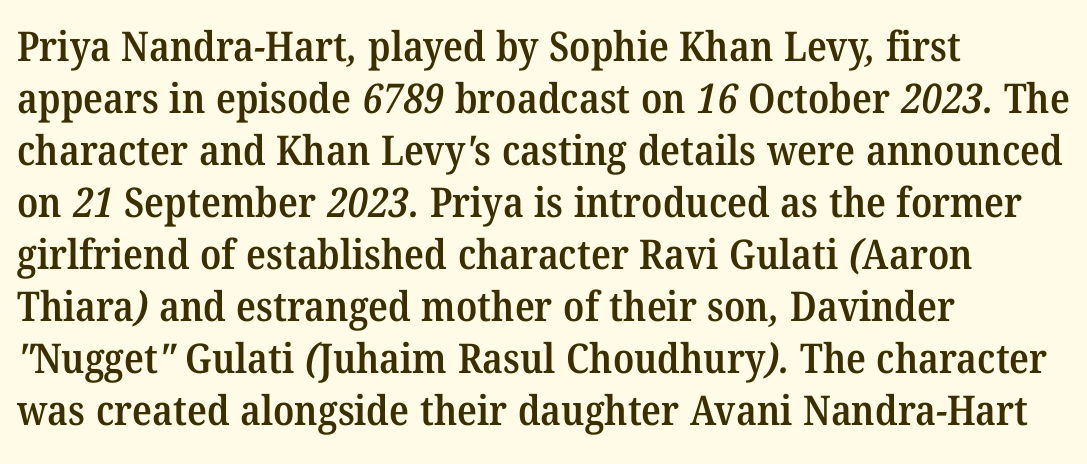
Semibold letterforms, between regular and bold. Is this a fixed-width face? No — the glyphs have proportional, varying widths. Nothing unusual about the tracking: characters are spaced as the font intends. Has an underline been added? It has not. Does the copy run flush right? No — it runs flush left.
